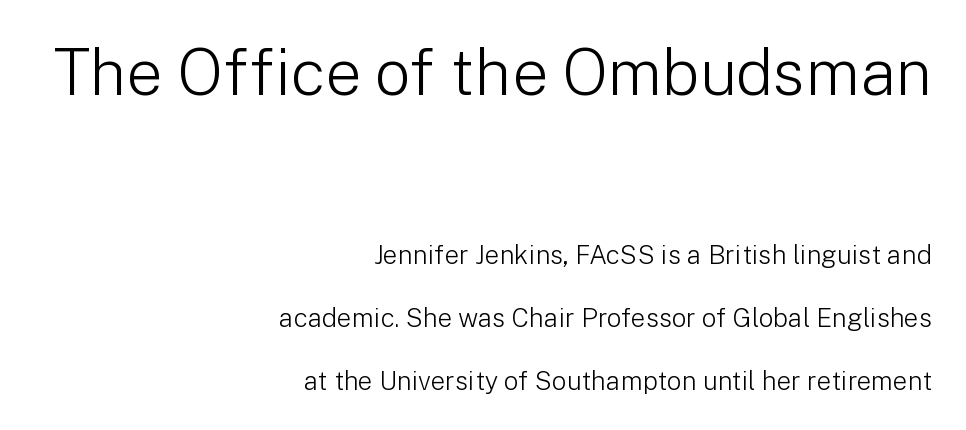
Caption: standard tracking, unaltered. Only glyphs here, with clear space below each row. The cut favours lightness, reaching ordinary text weight at its darkest. Widely set lines give the paragraph a tall, airy silhouette.
